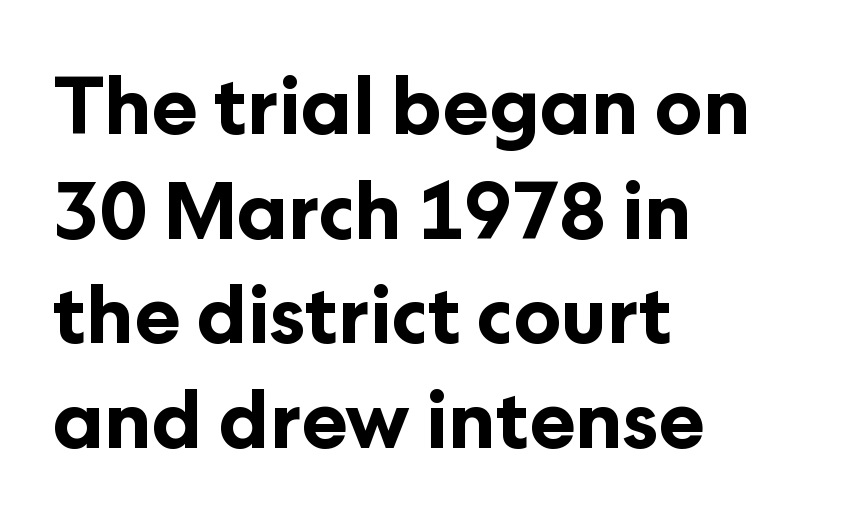
The image shows 78 px bold sans-serif type, upright; set left-aligned, normal line spacing (1.34x), normal letter spacing, not underlined; low stroke contrast and a medium x-height.
